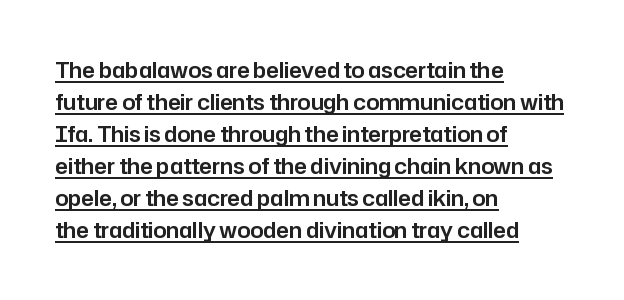
Q: Is the text italic (slanted)? A: No, it is upright.
Q: Is the text underlined? A: Yes.
Q: How is the paragraph aligned? A: Left-aligned.
Q: Is the spacing between letters normal or unusually wide? A: Normal.
Q: Is the spacing between lines tight, normal or loose? A: Normal.
